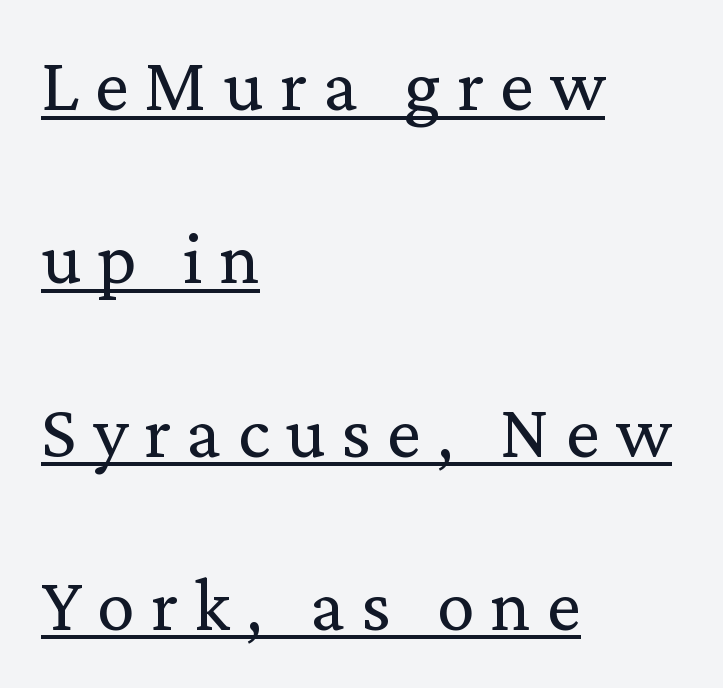
The image shows 76 px regular-weight serif type, upright; set left-aligned, loose line spacing (2.28x), unusually wide letter spacing (+0.21 em), underlined; medium stroke contrast and a medium x-height.
